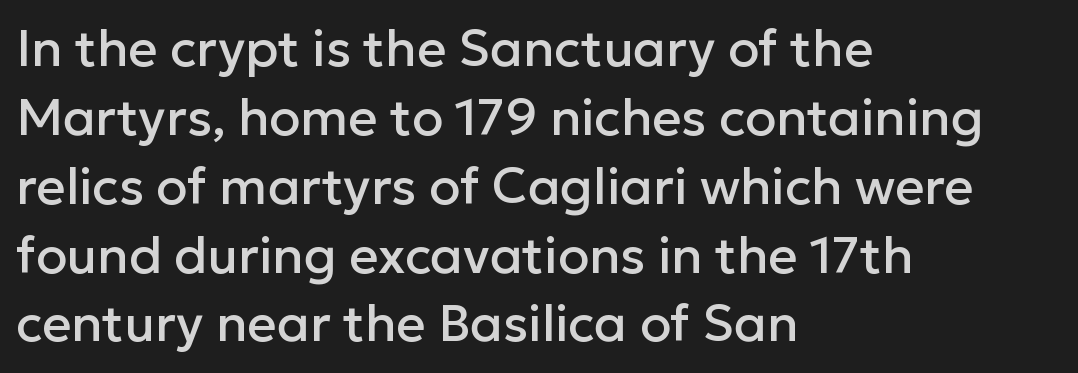
The image shows 51 px sans-serif type, upright; set left-aligned, normal line spacing (1.35x), normal letter spacing, not underlined; low stroke contrast and a medium x-height.
